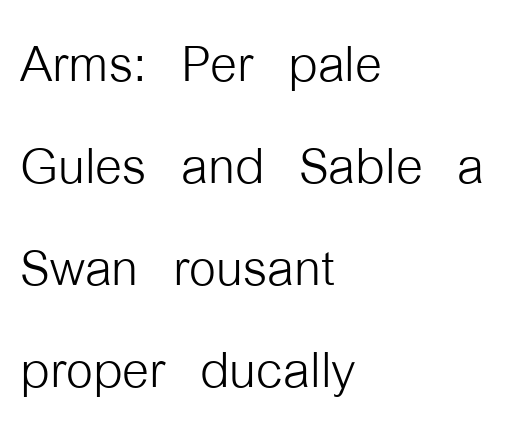
{"serif": "no", "italic": "no", "bold": "no", "weight": "light", "width": "condensed", "stroke_contrast": "low", "x_height": "medium", "monospaced": "no", "underline": "no", "align": "left", "line_spacing": "normal", "line_spacing_ratio": 1.48, "letter_spacing": "normal", "letter_spacing_em": 0.0, "glyph_px": 69}
